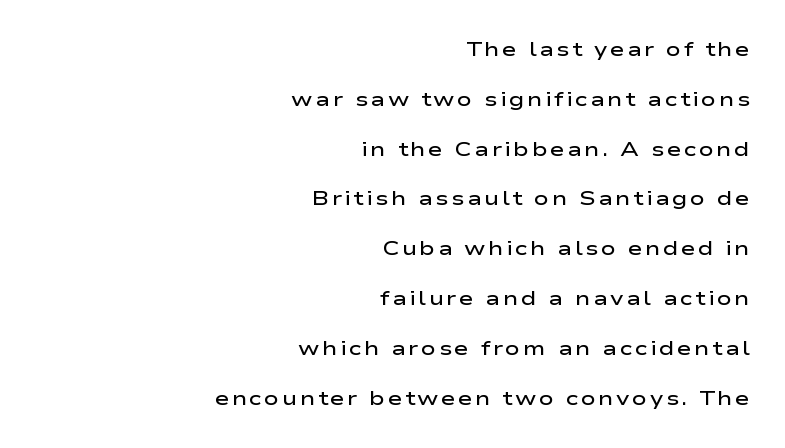
The image shows 20 px text type, upright; set right-aligned, loose line spacing (2.49x), not underlined.
